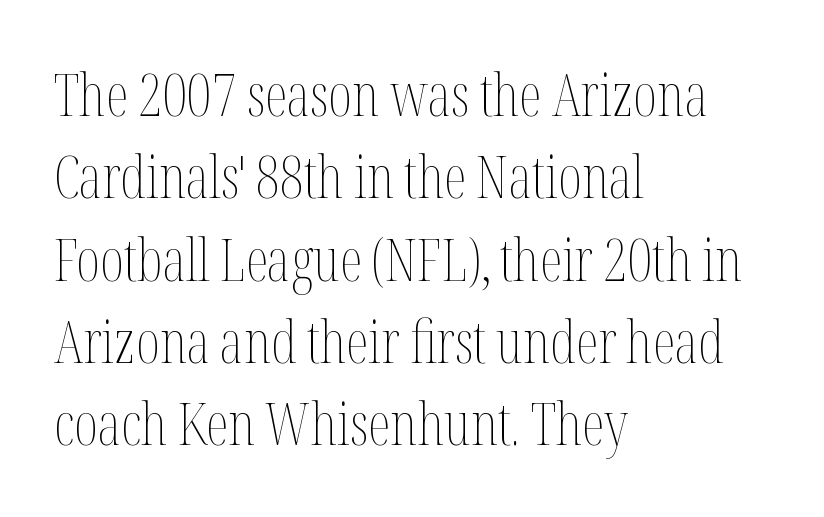
The image shows 58 px thin, condensed type, upright; set left-aligned, normal line spacing (1.42x), normal letter spacing, not underlined; medium stroke contrast and a medium x-height.
